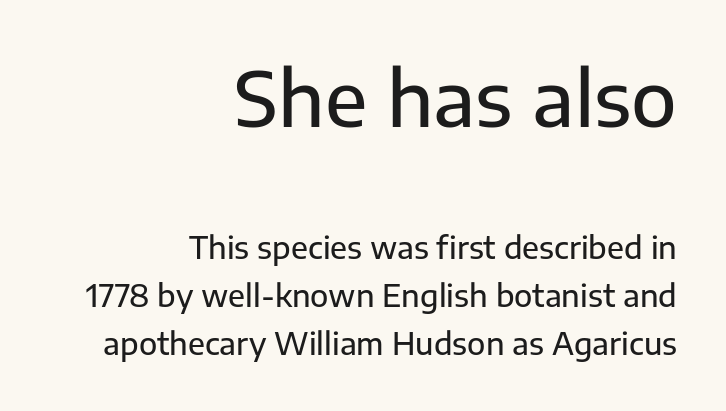
The face used here is a sans, in the tradition of grotesques and geometrics. Top chunk: large. Bottom chunk: small. The font's upright variant was chosen for this text. Reading down the column, the eye jumps a familiar distance to each next line.
